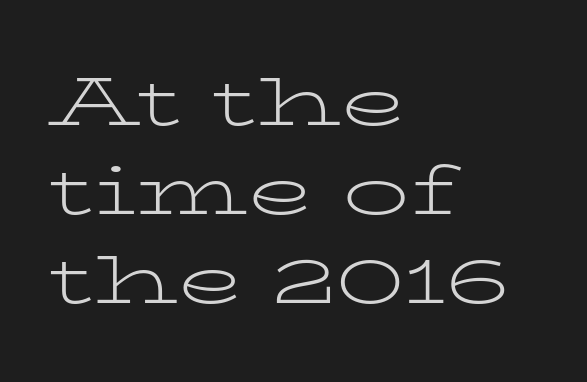
The block of text has a typical density, with ordinary space between rows. Honestly, the letter spacing is just normal — you wouldn't notice it. A quiet, ordinary-to-light weight characterises the typeface. Quick note: underline off. You can tell it's not italic because the verticals are truly vertical. Is this a fixed-width face? No — the glyphs have proportional, varying widths.
